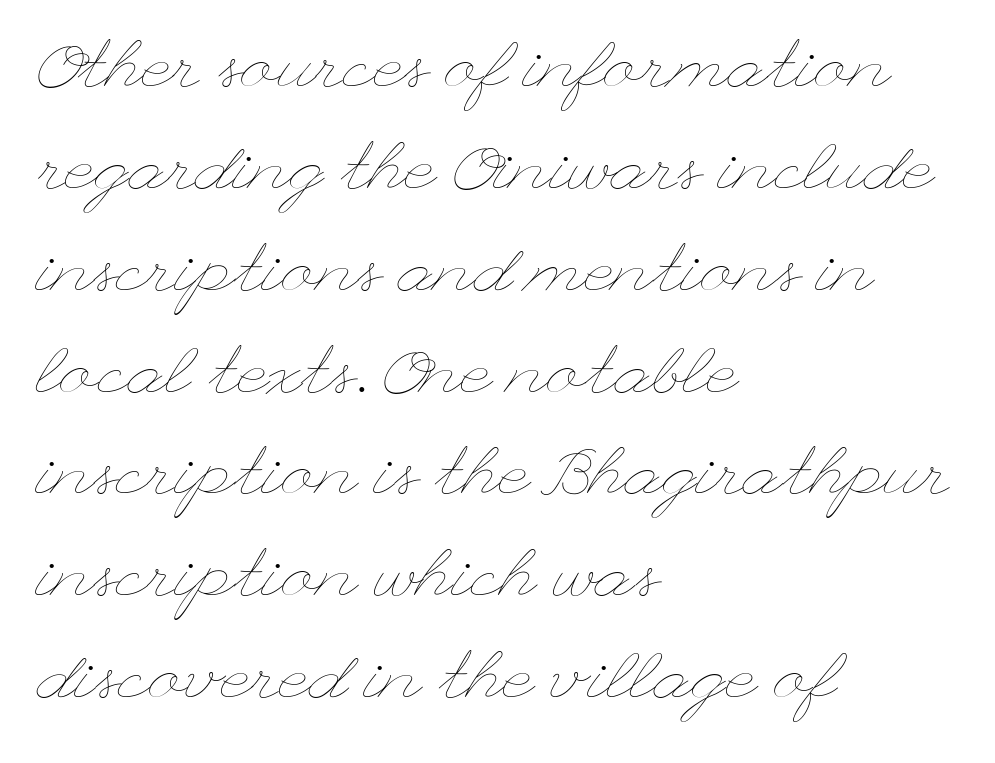
Horizontally, the lines are justified to the leading edge only. Type without underlining. Weight: in the light-to-regular range. Caption: standard tracking, unaltered.
